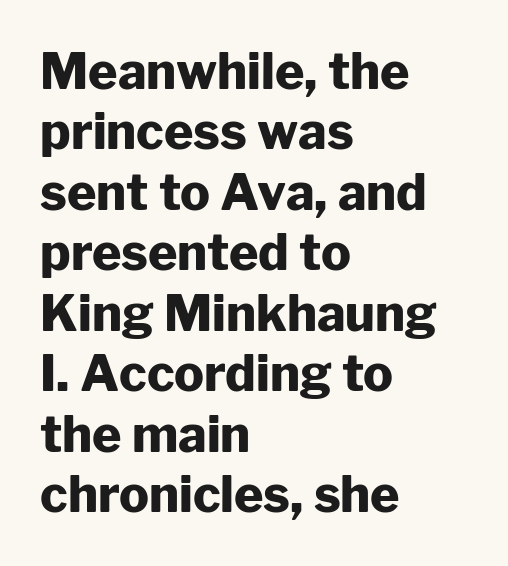
Q: Is the text bold? A: Yes.
Q: Is the text italic (slanted)? A: No, it is upright.
Q: Is the typeface a serif or a sans-serif typeface? A: Sans-serif.
Q: Is the text underlined? A: No.
Q: How is the paragraph aligned? A: Left-aligned.
Q: Is the spacing between letters normal or unusually wide? A: Normal.
Q: Width (condensed, normal, or wide)? A: Normal.
Q: Stroke contrast? A: Low.
Q: x-height? A: Medium.
Q: Monospaced? A: No.
